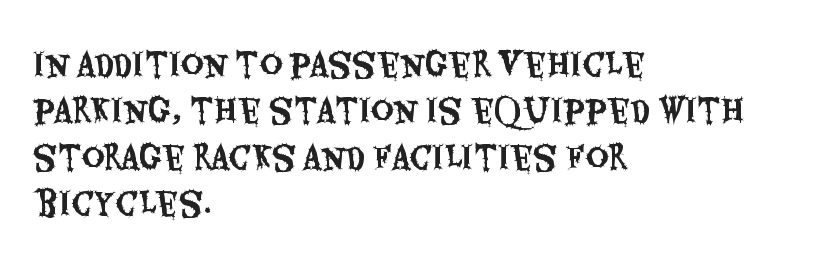
{"serif": "no", "italic": "no", "width": "condensed", "stroke_contrast": "medium", "x_height": "large", "monospaced": "no", "underline": "no", "align": "left", "line_spacing": "normal", "line_spacing_ratio": 1.5, "letter_spacing": "normal", "letter_spacing_em": 0.0, "glyph_px": 31}
